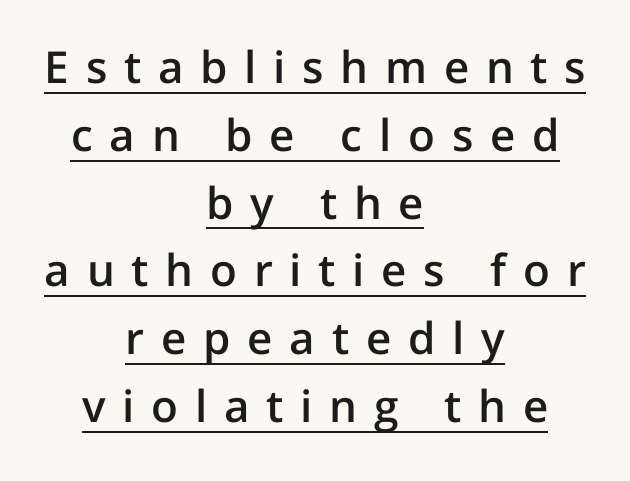
{"serif": "no", "italic": "no", "bold": "semi", "weight": "semibold", "width": "normal", "stroke_contrast": "low", "x_height": "medium", "monospaced": "no", "underline": "yes", "align": "center", "line_spacing": "normal", "line_spacing_ratio": 1.54, "letter_spacing": "wide", "letter_spacing_em": 0.38, "glyph_px": 44}
